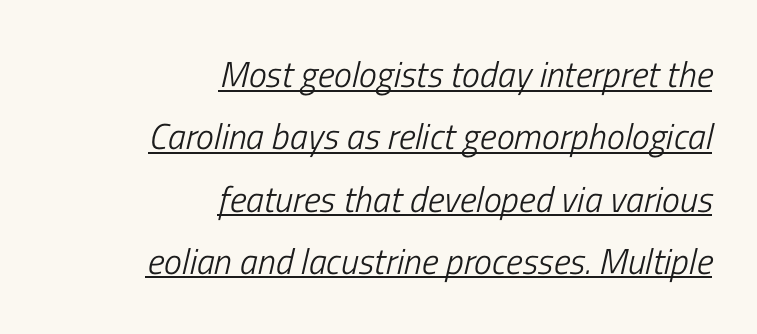
{"italic": "yes", "lean": "right", "slant_degrees": 13, "bold": "no", "weight": "light", "width": "condensed", "stroke_contrast": "low", "x_height": "medium", "monospaced": "no", "underline": "yes", "align": "right", "line_spacing_ratio": 1.73, "letter_spacing": "normal", "letter_spacing_em": 0.0, "glyph_px": 36}
